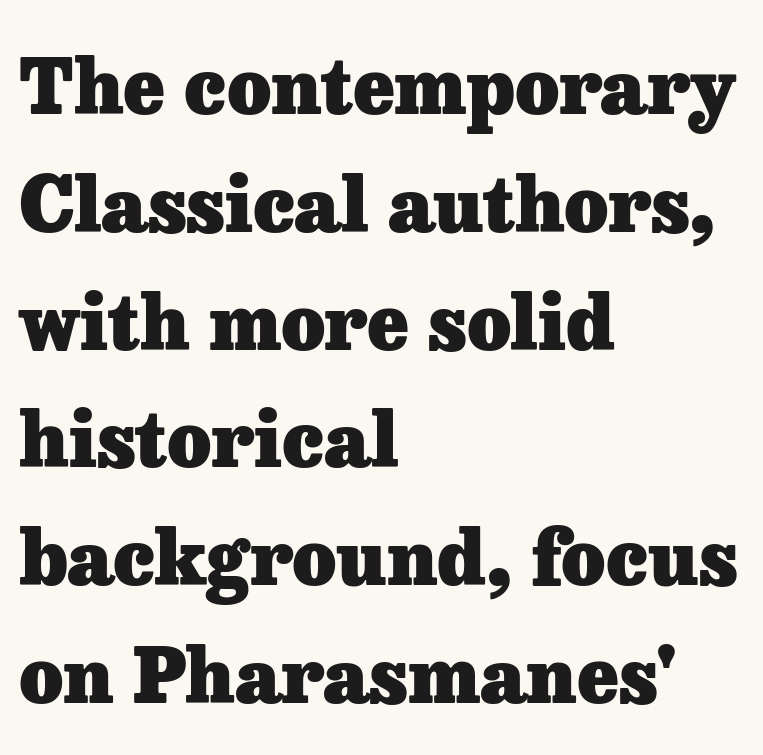
The image shows 76 px heavy serif type, upright; set left-aligned, normal line spacing (1.55x), normal letter spacing, not underlined; low stroke contrast and a medium x-height.
